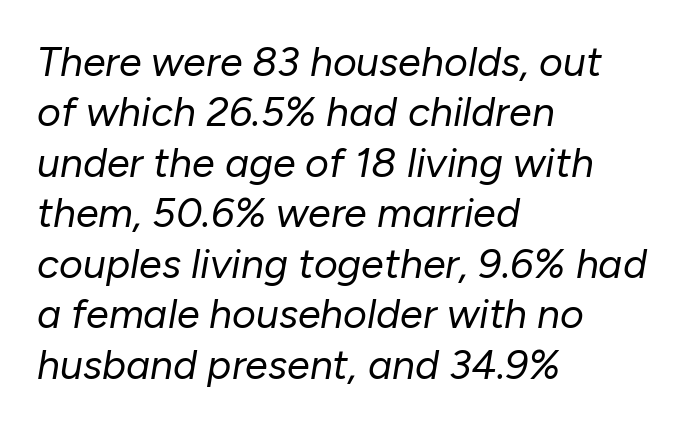
{"italic": "yes", "lean": "right", "slant_degrees": 10, "bold": "no", "weight": "regular", "width": "normal", "stroke_contrast": "low", "x_height": "medium", "monospaced": "no", "underline": "no", "align": "left", "line_spacing_ratio": 1.23, "letter_spacing": "normal", "letter_spacing_em": 0.0, "glyph_px": 41}
